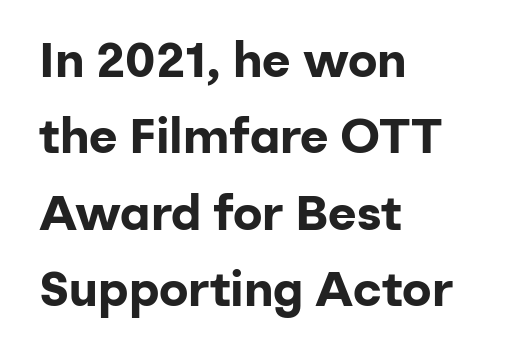
The image shows 49 px bold sans-serif type, upright; set left-aligned, normal line spacing (1.56x), normal letter spacing, not underlined; low stroke contrast and a medium x-height.
